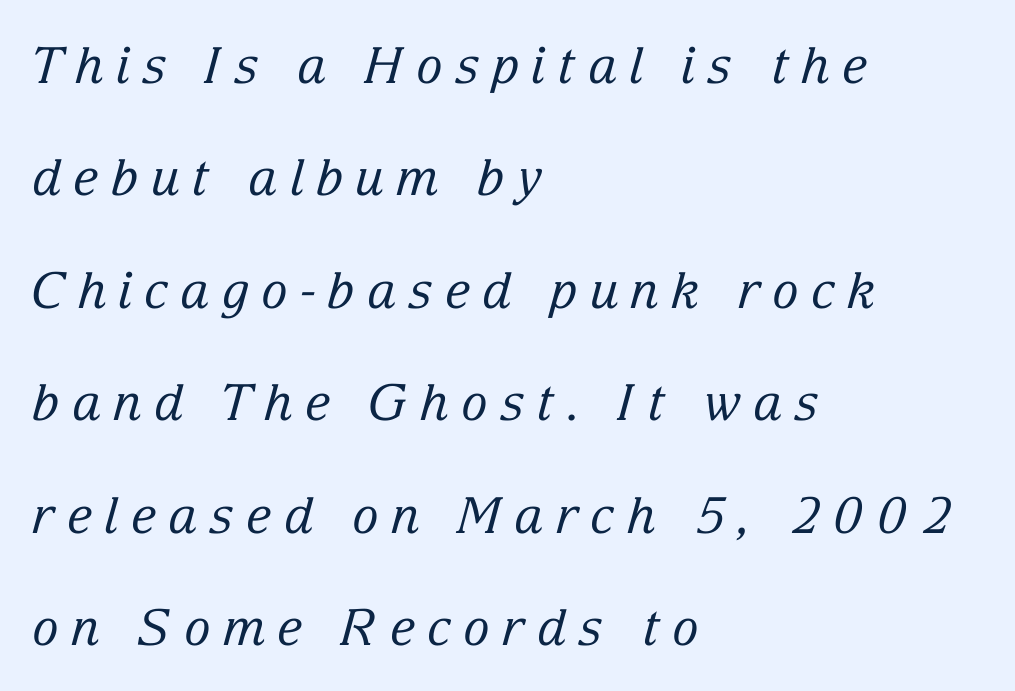
Q: Is the text bold? A: No.
Q: Is the text italic (slanted)? A: Yes, it leans right by about 15 degrees.
Q: Is the typeface a serif or a sans-serif typeface? A: Serif.
Q: Is the text underlined? A: No.
Q: How is the paragraph aligned? A: Left-aligned.
Q: Is the spacing between letters normal or unusually wide? A: Unusually wide.
Q: Is the spacing between lines tight, normal or loose? A: Loose.
Q: Width (condensed, normal, or wide)? A: Normal.
Q: Stroke contrast? A: Low.
Q: x-height? A: Medium.
Q: Monospaced? A: No.
